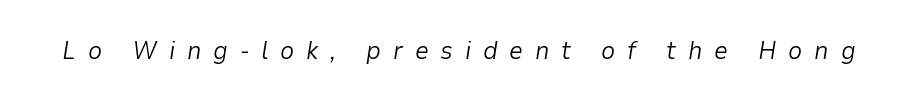
Q: Is the text bold? A: No.
Q: Is the text italic (slanted)? A: Yes, it leans right by about 9 degrees.
Q: Is the text underlined? A: No.
Q: Is the spacing between letters normal or unusually wide? A: Unusually wide.
